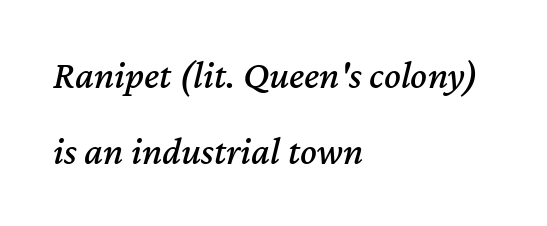
Q: Is the text italic (slanted)? A: Yes, it leans right by about 12 degrees.
Q: Is the text underlined? A: No.
Q: How is the paragraph aligned? A: Left-aligned.
Q: Is the spacing between letters normal or unusually wide? A: Normal.
Q: Is the spacing between lines tight, normal or loose? A: Loose.
Q: Width (condensed, normal, or wide)? A: Normal.
Q: Stroke contrast? A: Medium.
Q: x-height? A: Medium.
Q: Monospaced? A: No.
